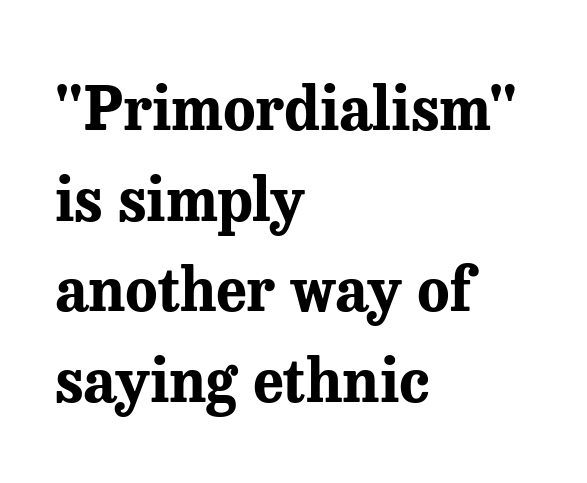
The lines sit at an ordinary, default distance from one another. A clean baseline with only descenders dipping below it. The passage is arranged the way most books set body copy — flush left. The line texture is even and compact thanks to regular tracking.
